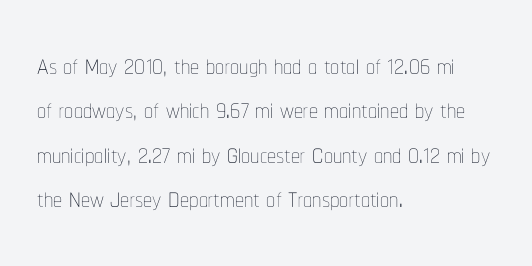
{"italic": "no", "bold": "no", "weight": "thin", "width": "condensed", "stroke_contrast": "low", "x_height": "medium", "monospaced": "no", "underline": "no", "align": "left", "line_spacing_ratio": 1.23, "letter_spacing": "normal", "letter_spacing_em": 0.0, "glyph_px": 36}
